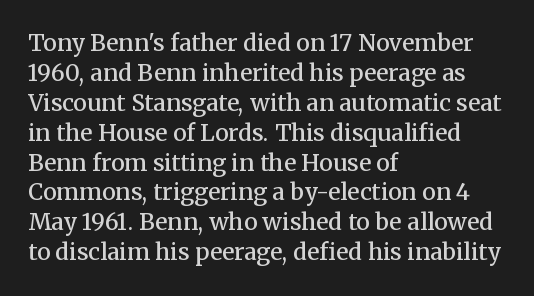
Letter spacing: default. Unlike italic type, these characters show no tilt at all. Look at the stroke-to-counter ratio: somewhat heavy, a semibold. Layout note: lines flush left.
